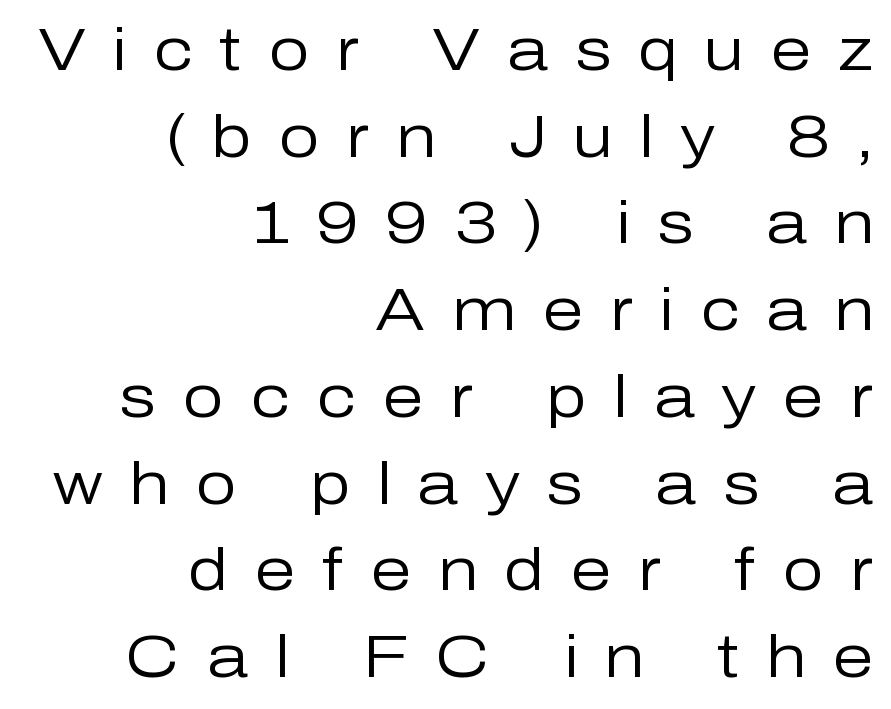
The image shows 59 px regular-weight sans-serif type, upright; set right-aligned, normal line spacing (1.47x), unusually wide letter spacing (+0.45 em), not underlined; low stroke contrast and a medium x-height.
